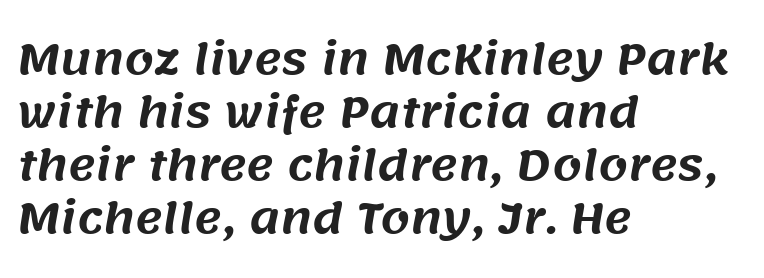
The image shows 42 px sans-serif type; set left-aligned, normal line spacing (1.26x), normal letter spacing, not underlined; medium stroke contrast and a large x-height.
